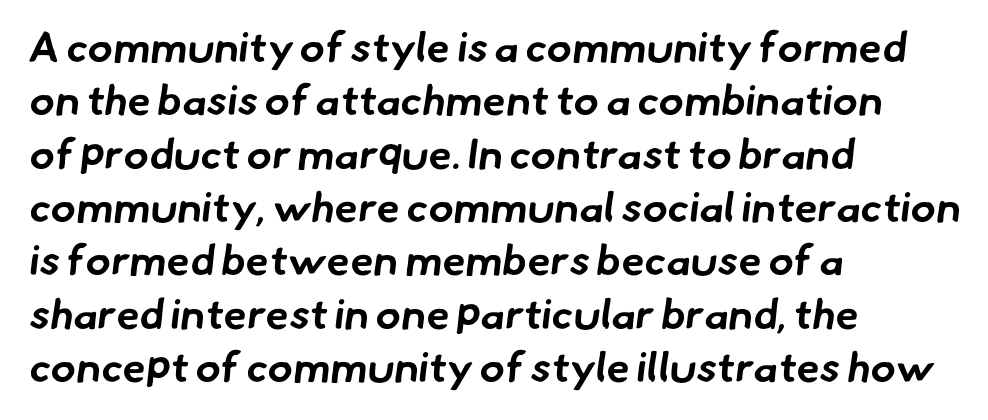
The image shows 42 px bold sans-serif type; set left-aligned, normal line spacing (1.27x), normal letter spacing, not underlined; low stroke contrast and a small x-height.
